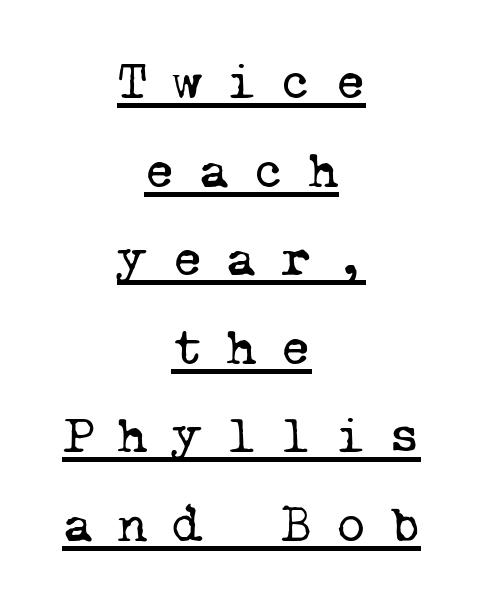
Q: Is the text bold? A: No.
Q: Is the typeface a serif or a sans-serif typeface? A: Serif.
Q: Is the text underlined? A: Yes.
Q: How is the paragraph aligned? A: Centered.
Q: Is the spacing between letters normal or unusually wide? A: Unusually wide.
Q: Is the spacing between lines tight, normal or loose? A: Normal.
Q: Width (condensed, normal, or wide)? A: Normal.
Q: Stroke contrast? A: Low.
Q: x-height? A: Medium.
Q: Monospaced? A: Yes.
